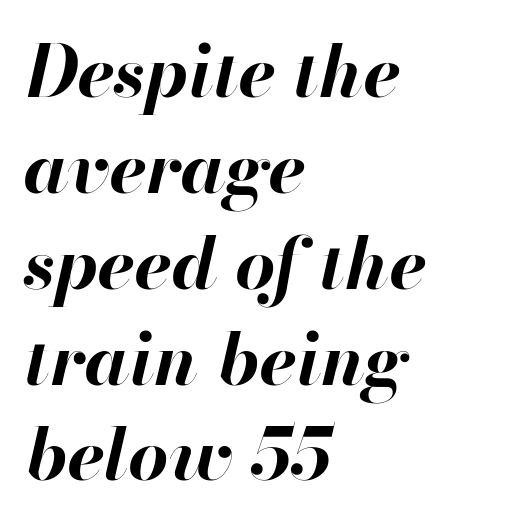
{"italic": "yes", "lean": "right", "slant_degrees": 13, "bold": "yes", "weight": "bold", "width": "normal", "stroke_contrast": "high", "x_height": "small", "monospaced": "no", "underline": "no", "align": "left", "line_spacing": "normal", "line_spacing_ratio": 1.35, "letter_spacing": "normal", "letter_spacing_em": 0.0, "glyph_px": 71}
